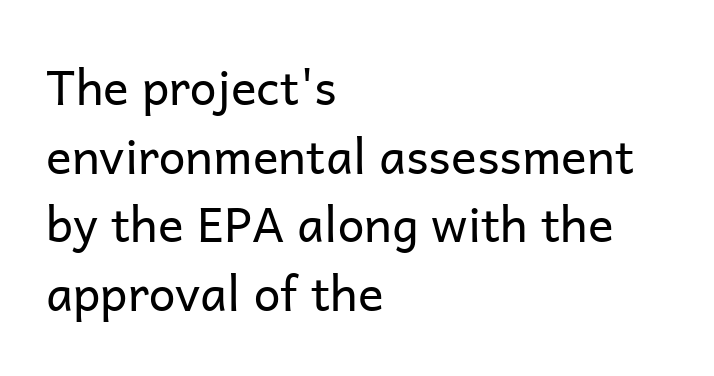
{"serif": "no", "italic": "no", "bold": "no", "weight": "regular", "width": "normal", "stroke_contrast": "low", "x_height": "medium", "monospaced": "no", "underline": "no", "align": "left", "line_spacing": "normal", "line_spacing_ratio": 1.43, "letter_spacing": "normal", "letter_spacing_em": 0.0, "glyph_px": 48}
